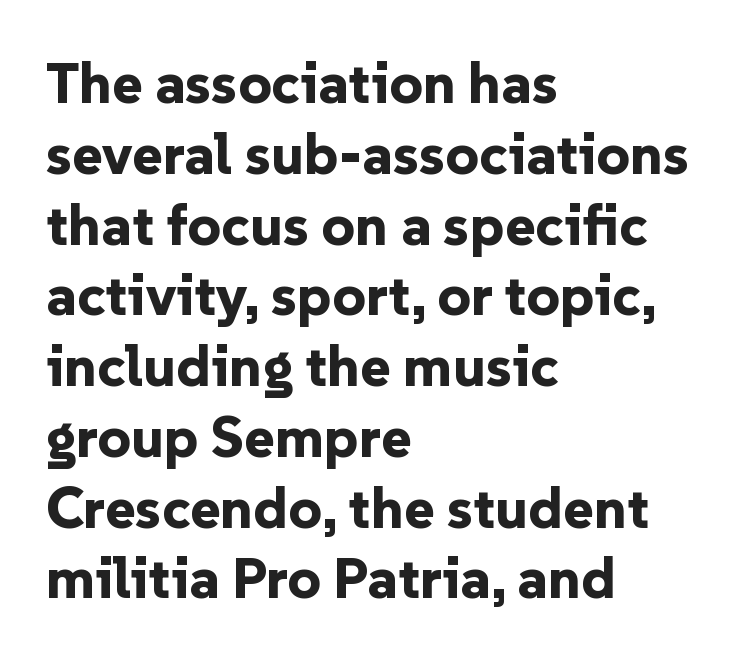
Q: Is the text bold? A: Yes.
Q: Is the text italic (slanted)? A: No, it is upright.
Q: Is the typeface a serif or a sans-serif typeface? A: Sans-serif.
Q: Is the text underlined? A: No.
Q: How is the paragraph aligned? A: Left-aligned.
Q: Is the spacing between letters normal or unusually wide? A: Normal.
Q: Width (condensed, normal, or wide)? A: Normal.
Q: Stroke contrast? A: Low.
Q: x-height? A: Medium.
Q: Monospaced? A: No.
